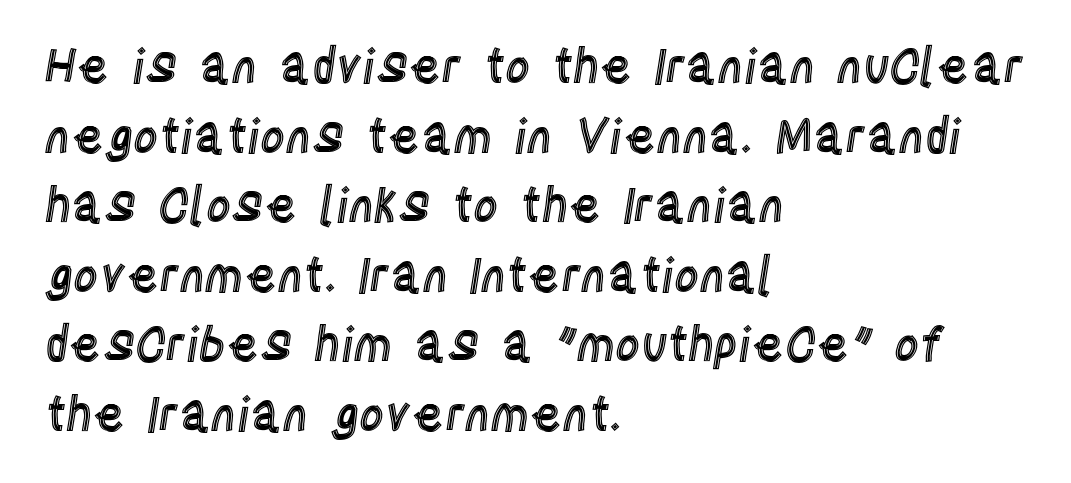
{"width": "condensed", "x_height": "large", "monospaced": "no", "underline": "no", "align": "left", "line_spacing": "normal", "line_spacing_ratio": 1.45, "letter_spacing": "normal", "letter_spacing_em": 0.0, "glyph_px": 48}
